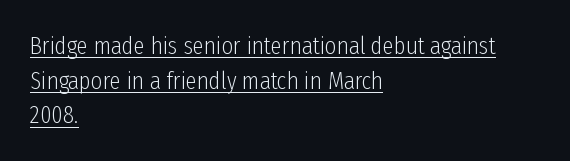
Q: Is the text bold? A: No.
Q: Is the text italic (slanted)? A: No, it is upright.
Q: Is the text underlined? A: Yes.
Q: How is the paragraph aligned? A: Left-aligned.
Q: Is the spacing between letters normal or unusually wide? A: Normal.
Q: Is the spacing between lines tight, normal or loose? A: Normal.
